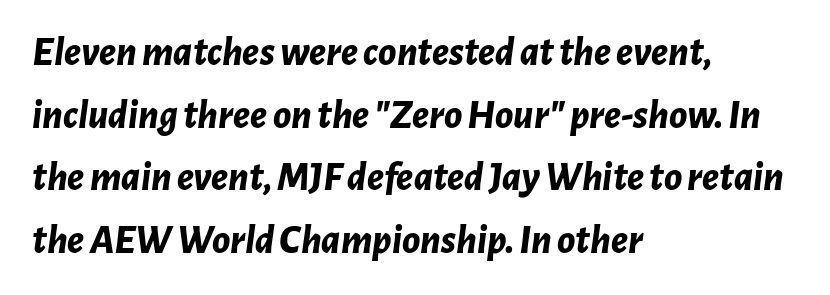
Q: Is the text bold? A: Yes.
Q: Is the text italic (slanted)? A: Yes, it leans right by about 7 degrees.
Q: Is the text underlined? A: No.
Q: How is the paragraph aligned? A: Left-aligned.
Q: Is the spacing between letters normal or unusually wide? A: Normal.
Q: Is the spacing between lines tight, normal or loose? A: Normal.
Q: Width (condensed, normal, or wide)? A: Normal.
Q: Stroke contrast? A: Low.
Q: x-height? A: Medium.
Q: Monospaced? A: No.
